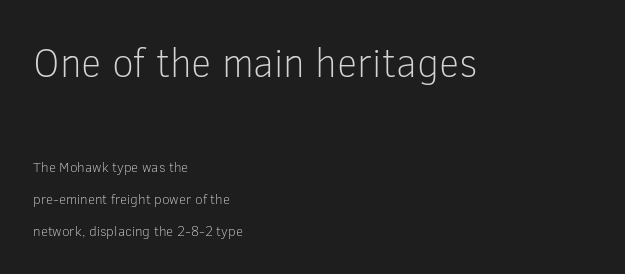
{"serif": "no", "italic": "no", "bold": "no", "weight": "light", "width": "normal", "stroke_contrast": "low", "x_height": "medium", "monospaced": "no", "underline": "no", "align": "left", "line_spacing": "loose", "line_spacing_ratio": 2.28, "letter_spacing": "normal", "letter_spacing_em": 0.0, "larger_block": "first", "size_ratio": 2.86, "glyph_px": 40}
